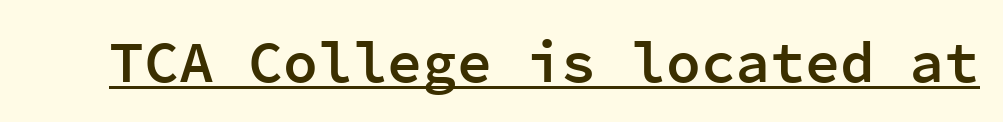
{"serif": "no", "italic": "no", "bold": "semi", "weight": "semibold", "width": "normal", "stroke_contrast": "low", "x_height": "medium", "monospaced": "yes", "underline": "yes", "letter_spacing": "normal", "letter_spacing_em": 0.0, "glyph_px": 58}
